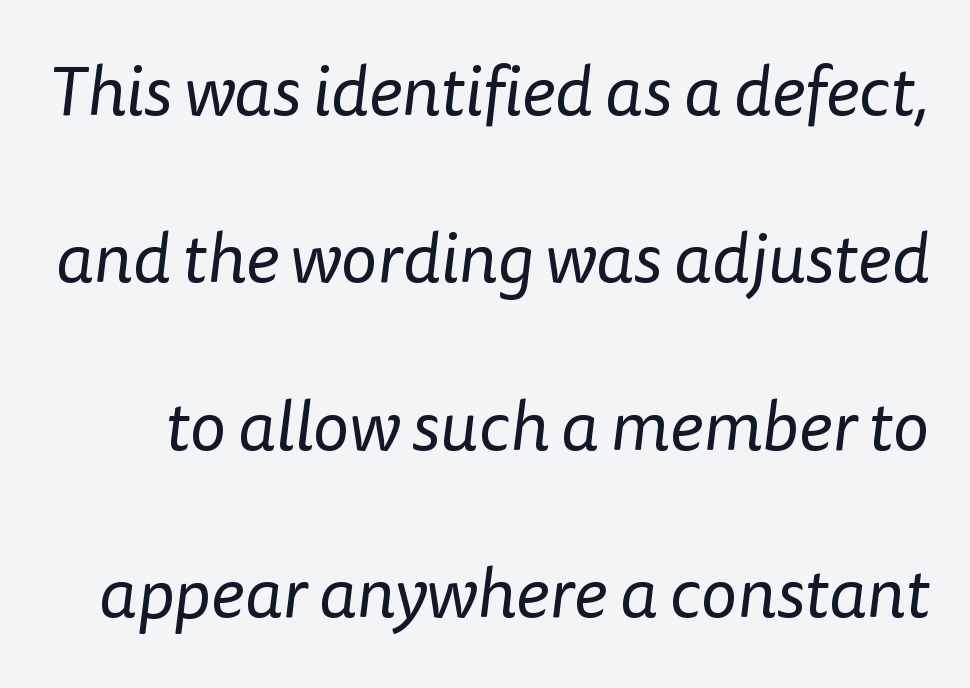
Regarding leading, the lines here are spaced well apart. Words appear dense and cohesive because spacing is normal. Bare-footed words on every line. The letters look calm and open, with moderate or lighter stems. To sum up the face: it is a sans, with no serifs.
